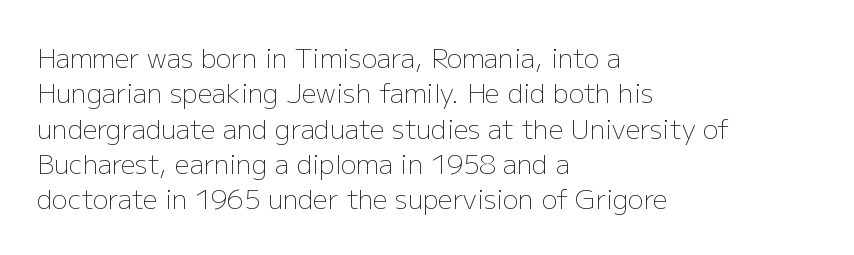
The image shows 26 px text type, upright; set left-aligned, normal line spacing (1.36x), normal letter spacing, not underlined.
